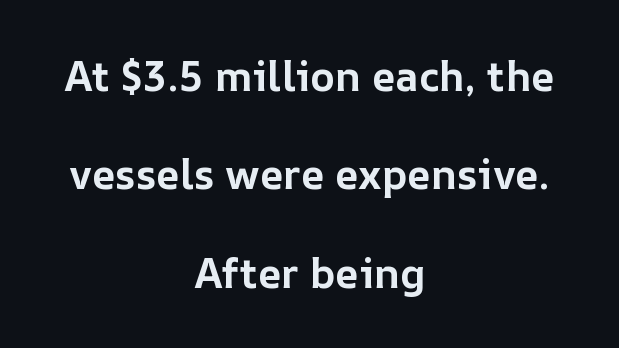
I'd describe the lettering as bold — thick and assertive. Students, observe: this is what heavily led, spacious text looks like. A centered setting, common on invitations and titles, is used for this passage. The type is set solid horizontally, with unmodified tracking. Is this a fixed-width face? No — the glyphs have proportional, varying widths. Style check: upright.
